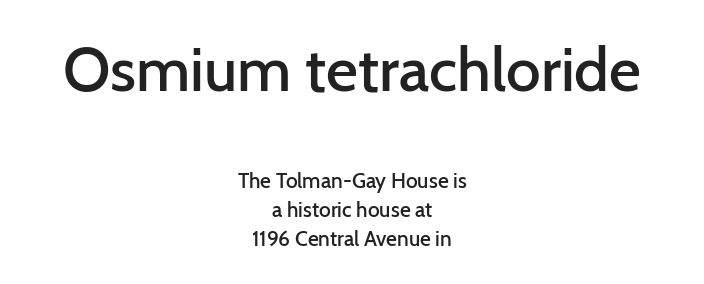
The image shows 62 px semibold sans-serif type, upright; set centered, normal line spacing (1.39x), normal letter spacing, not underlined; the first (top) block is 2.95x larger; low stroke contrast and a medium x-height.
